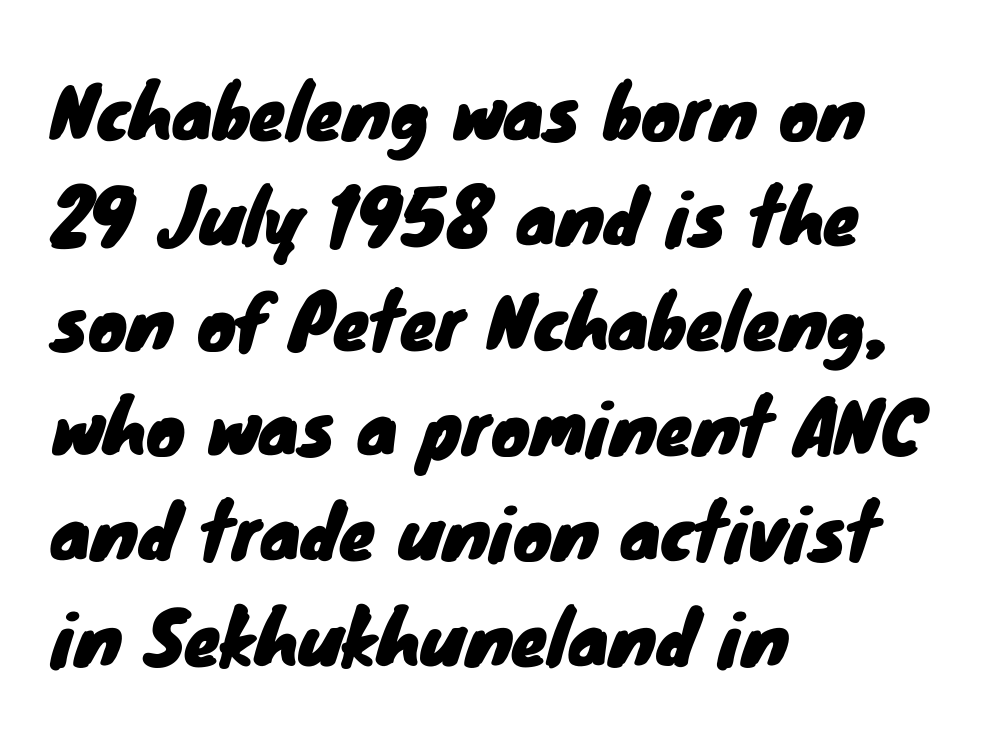
{"serif": "no", "width": "normal", "stroke_contrast": "low", "x_height": "small", "monospaced": "no", "underline": "no", "align": "left", "line_spacing": "normal", "line_spacing_ratio": 1.44, "letter_spacing": "normal", "letter_spacing_em": 0.0, "glyph_px": 73}
